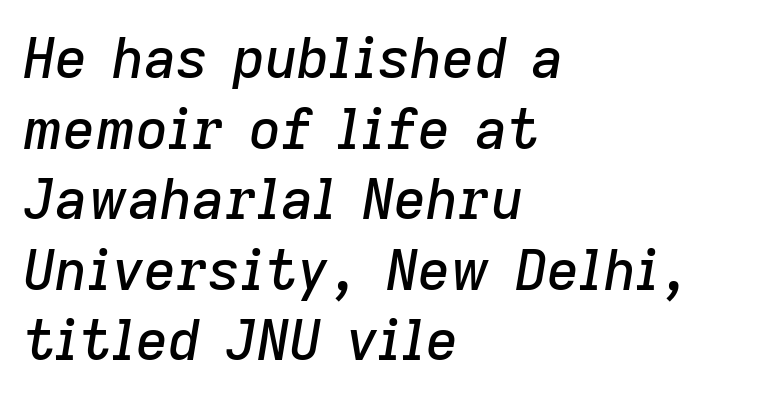
Every character sits at an angle, as italics do. Line spacing here is normal. Each line starts at the same left margin while the right side varies. Inter-character spacing is left at the font's built-in metrics.
